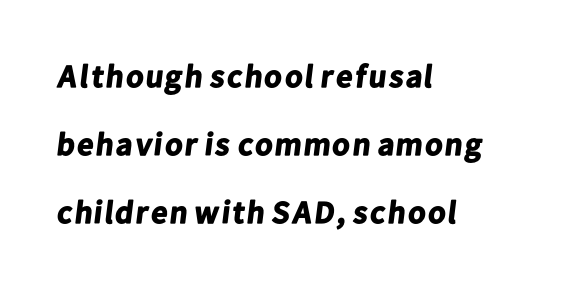
{"serif": "no", "bold": "yes", "weight": "bold", "width": "normal", "stroke_contrast": "low", "x_height": "medium", "monospaced": "no", "underline": "no", "align": "left", "line_spacing": "loose", "line_spacing_ratio": 2.12, "letter_spacing": "normal", "letter_spacing_em": 0.0, "glyph_px": 32}
